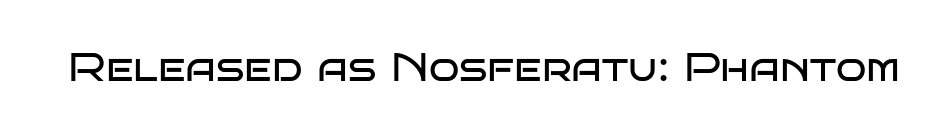
{"serif": "no", "italic": "no", "bold": "no", "weight": "regular", "width": "wide", "stroke_contrast": "low", "x_height": "large", "monospaced": "no", "underline": "no", "letter_spacing": "normal", "letter_spacing_em": 0.0, "glyph_px": 40}
